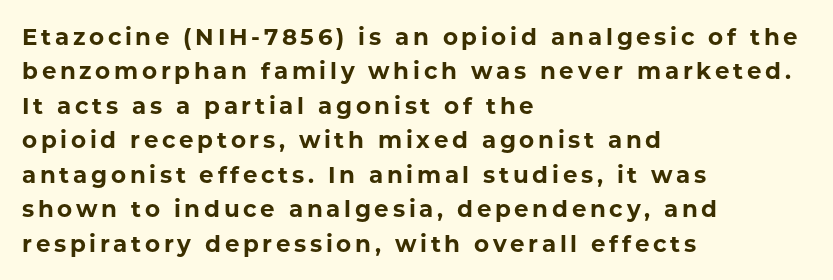
{"italic": "no", "bold": "yes", "underline": "no", "align": "left", "line_spacing": "normal", "line_spacing_ratio": 1.5, "glyph_px": 23}
